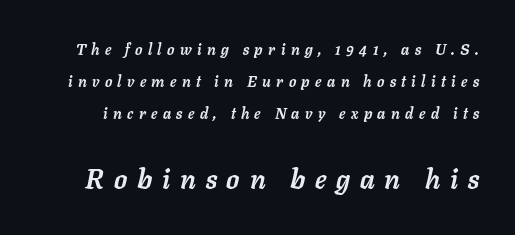
{"italic": "yes", "lean": "right", "slant_degrees": 11, "bold": "yes", "underline": "no", "line_spacing": "loose", "line_spacing_ratio": 2.15, "letter_spacing": "wide", "letter_spacing_em": 0.36, "larger_block": "second", "size_ratio": 1.8, "glyph_px": 27}
